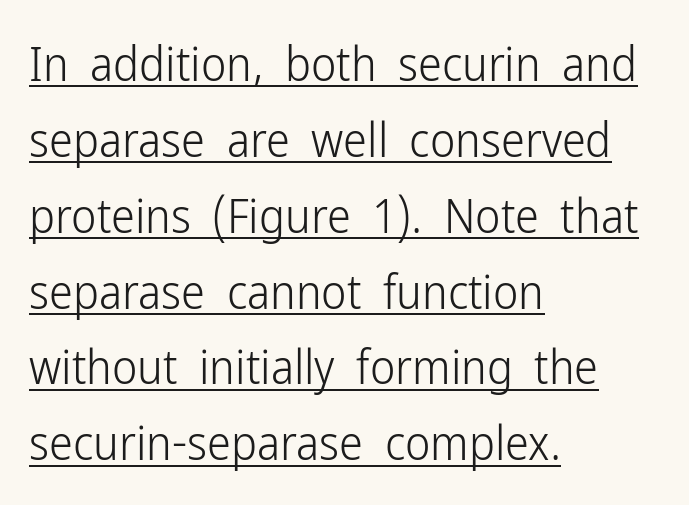
The image shows 48 px light, condensed sans-serif type, upright; set left-aligned, normal line spacing (1.58x), normal letter spacing, underlined; low stroke contrast and a medium x-height.
